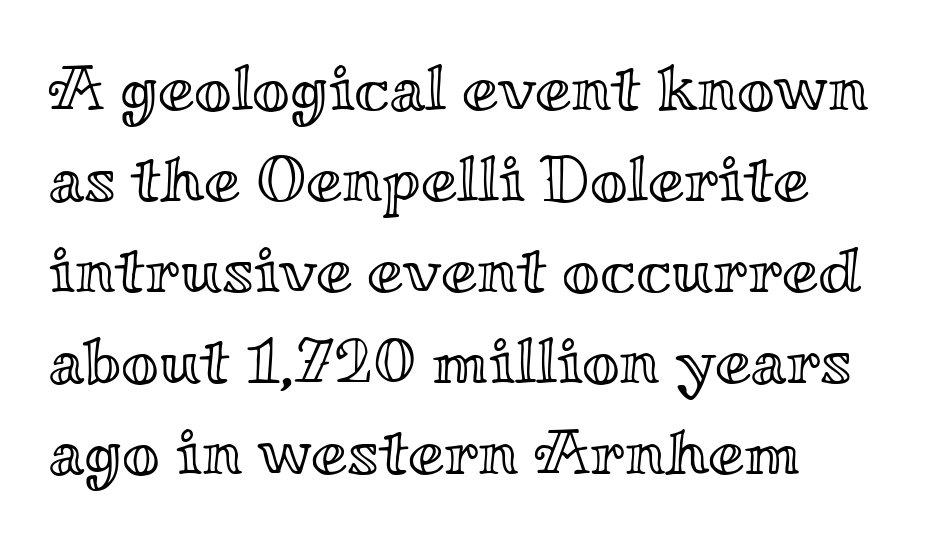
{"italic": "no", "width": "wide", "x_height": "small", "monospaced": "no", "underline": "no", "line_spacing": "normal", "line_spacing_ratio": 1.4, "letter_spacing": "normal", "letter_spacing_em": 0.0, "glyph_px": 65}
